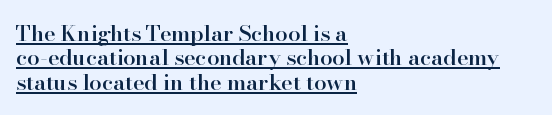
Q: Is the text bold? A: Semi-bold.
Q: Is the text italic (slanted)? A: No, it is upright.
Q: Is the text underlined? A: Yes.
Q: How is the paragraph aligned? A: Left-aligned.
Q: Is the spacing between letters normal or unusually wide? A: Normal.
Q: Is the spacing between lines tight, normal or loose? A: Tight.
